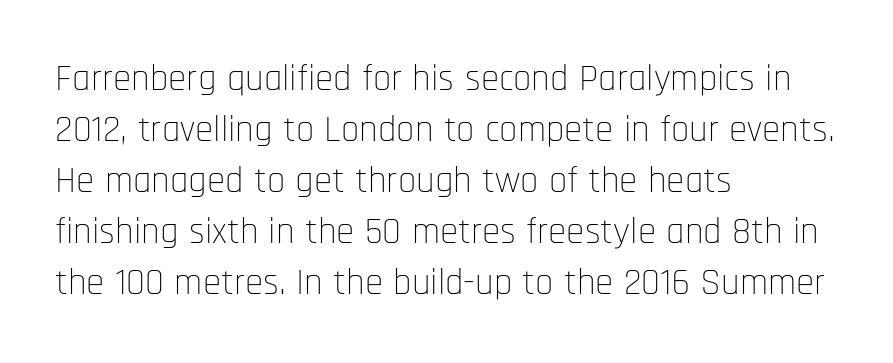
The image shows 37 px thin, condensed sans-serif type, upright; set left-aligned, normal line spacing (1.38x), normal letter spacing, not underlined; low stroke contrast and a large x-height.
